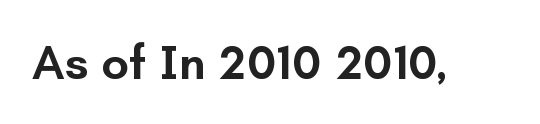
The image shows 49 px semibold sans-serif type, upright; set normal letter spacing, not underlined; low stroke contrast and a small x-height.
